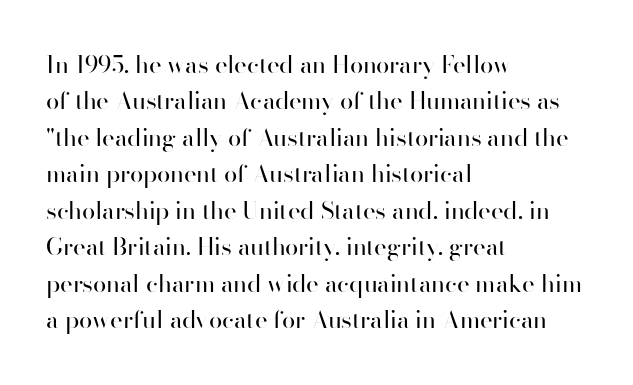
Q: Is the text bold? A: No.
Q: Is the text italic (slanted)? A: No, it is upright.
Q: Is the text underlined? A: No.
Q: How is the paragraph aligned? A: Left-aligned.
Q: Is the spacing between letters normal or unusually wide? A: Normal.
Q: Is the spacing between lines tight, normal or loose? A: Normal.
